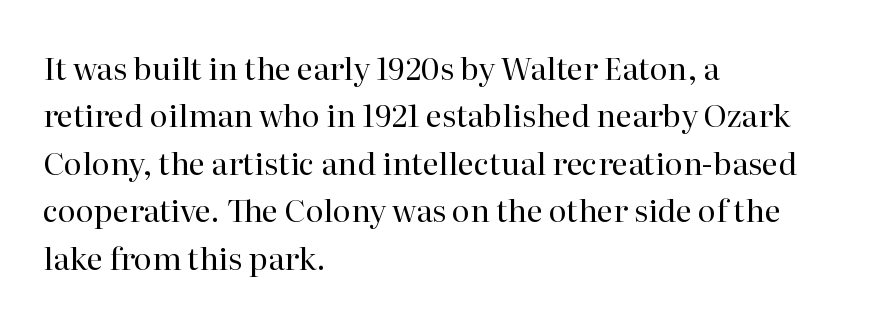
These lines are set flush left with a ragged right edge. The face used here is proportionally spaced, like ordinary book or web type. Stroke mass is kept to a normal reading level or below. The font family rendered here belongs to the serif group. Short note: letters normally spaced.
